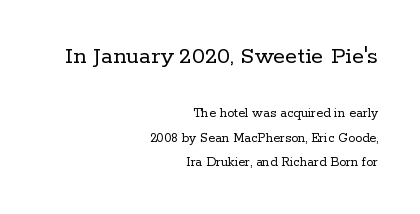
The words here are not underlined. Larger block? The one above; the one below is distinctly smaller. Bold? No — there's no thickening of the strokes. Students, note that the glyphs here touch the page at normal intervals. Does the lettering tilt? It doesn't — this is upright.
